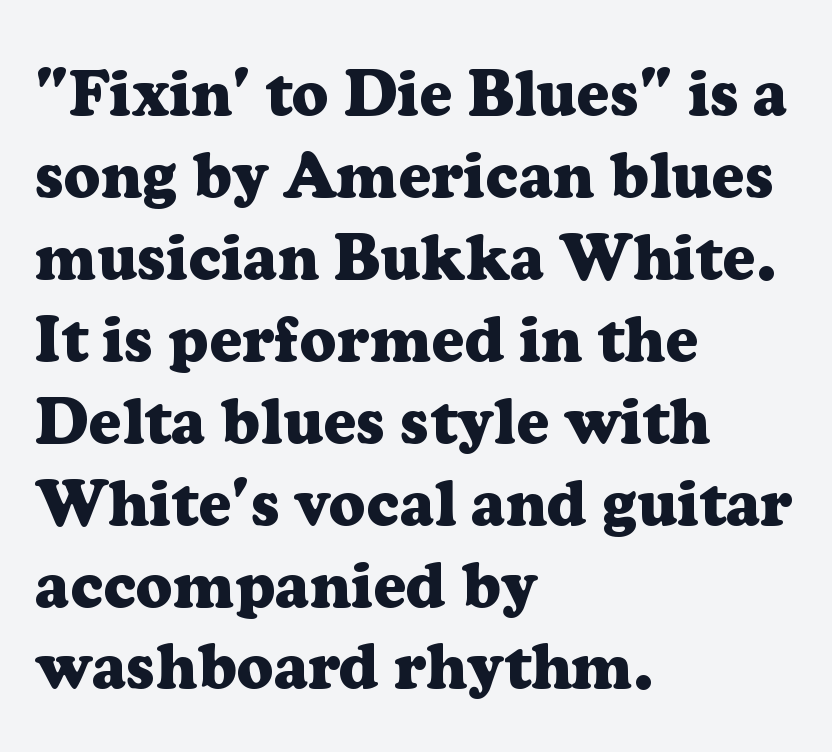
{"serif": "yes", "italic": "no", "bold": "yes", "weight": "heavy", "width": "normal", "stroke_contrast": "low", "x_height": "medium", "monospaced": "no", "underline": "no", "align": "left", "line_spacing": "normal", "line_spacing_ratio": 1.28, "letter_spacing": "normal", "letter_spacing_em": 0.0, "glyph_px": 64}
